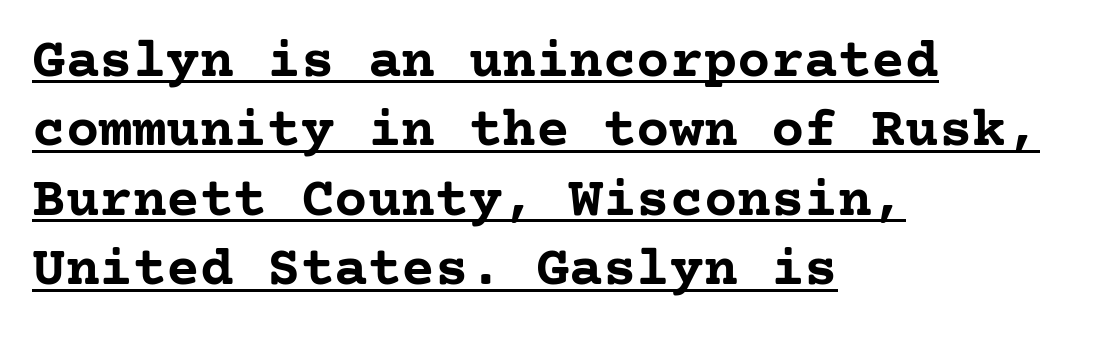
The image shows 56 px semibold serif type, upright; set left-aligned, line spacing 1.24x, normal letter spacing, underlined; low stroke contrast and a medium x-height.
